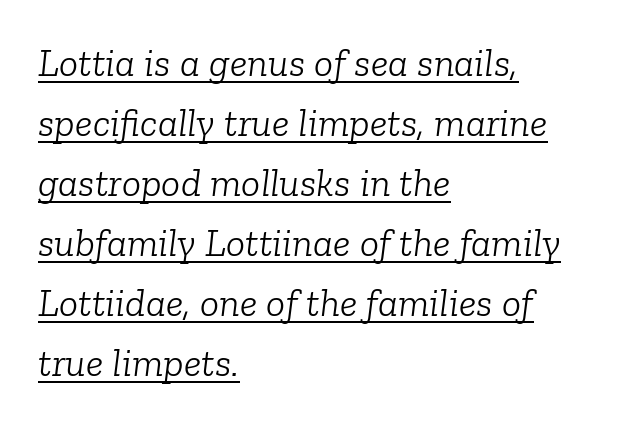
The text carries the slant typical of an italic or oblique font. A continuous stroke trails under the words, as in a hyperlink. Each word holds together tightly as a unit, with standard inter-letter gaps. Leading matches the norm, producing a regular column.
